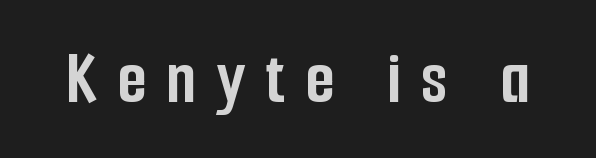
Q: Is the text bold? A: Yes.
Q: Is the text italic (slanted)? A: No, it is upright.
Q: Is the typeface a serif or a sans-serif typeface? A: Sans-serif.
Q: Is the text underlined? A: No.
Q: Is the spacing between letters normal or unusually wide? A: Unusually wide.
Q: Width (condensed, normal, or wide)? A: Condensed.
Q: Stroke contrast? A: Low.
Q: x-height? A: Medium.
Q: Monospaced? A: No.
